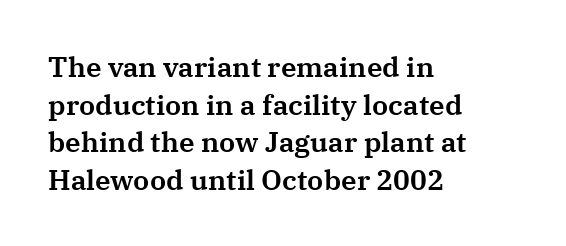
{"serif": "yes", "italic": "no", "width": "normal", "stroke_contrast": "medium", "x_height": "medium", "monospaced": "no", "underline": "no", "align": "left", "line_spacing": "normal", "line_spacing_ratio": 1.34, "letter_spacing": "normal", "letter_spacing_em": 0.0, "glyph_px": 28}
